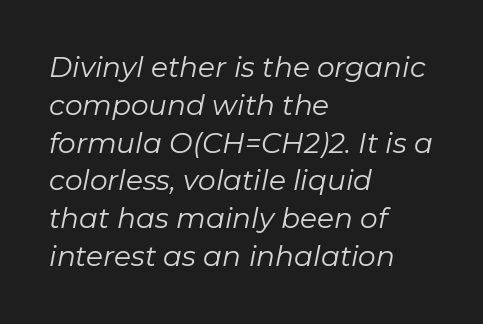
{"italic": "yes", "lean": "right", "slant_degrees": 11, "bold": "no", "weight": "regular", "width": "normal", "stroke_contrast": "low", "x_height": "medium", "monospaced": "no", "underline": "no", "align": "left", "line_spacing": "normal", "line_spacing_ratio": 1.35, "letter_spacing": "normal", "letter_spacing_em": 0.0, "glyph_px": 28}
